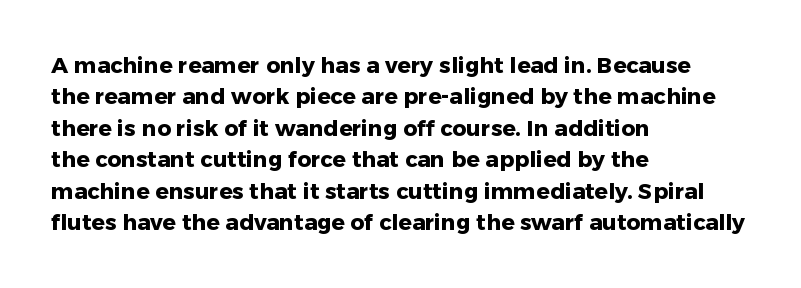
The vertical gap from one line to the next is medium. Bold? Absolutely — the strokes are thick and heavy. Plain, unruled lines of type. The ragged edge is on the right, which tells us the setting is flush left.
